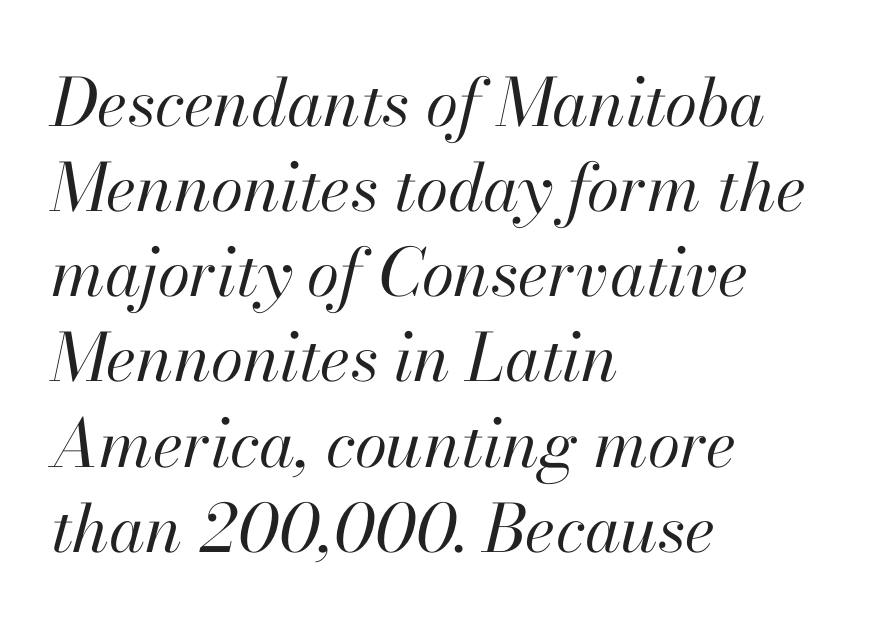
The image shows 66 px regular-weight type, italic (leaning right); set left-aligned, normal line spacing (1.29x), normal letter spacing, not underlined; high stroke contrast and a small x-height.
